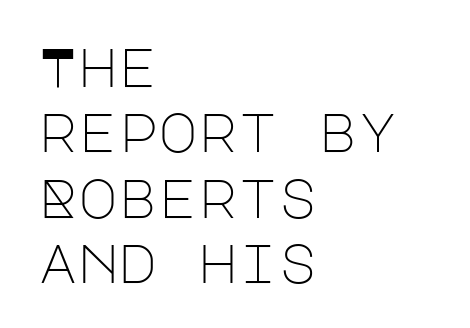
{"serif": "no", "italic": "no", "bold": "no", "weight": "light", "width": "normal", "stroke_contrast": "low", "x_height": "large", "underline": "no", "align": "left", "line_spacing_ratio": 1.21, "letter_spacing": "normal", "letter_spacing_em": 0.0, "glyph_px": 54}
